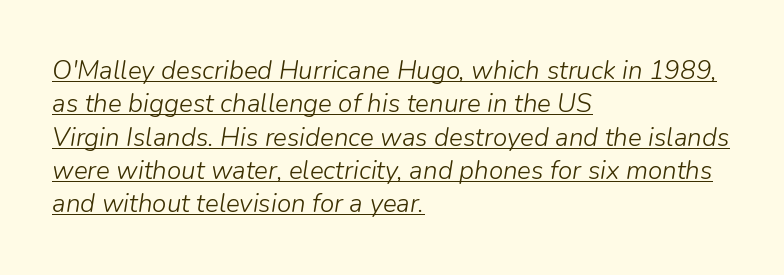
{"italic": "yes", "lean": "right", "slant_degrees": 9, "bold": "no", "underline": "yes", "align": "left", "line_spacing": "normal", "line_spacing_ratio": 1.28, "letter_spacing": "normal", "letter_spacing_em": 0.0, "glyph_px": 26}
